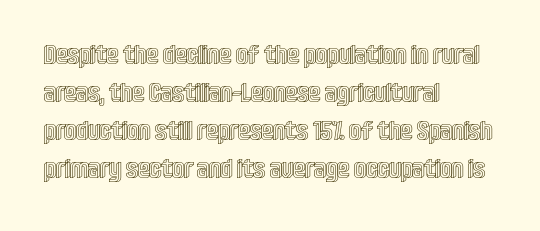
{"italic": "no", "underline": "no", "align": "left", "line_spacing": "normal", "line_spacing_ratio": 1.41, "letter_spacing": "normal", "letter_spacing_em": 0.0, "glyph_px": 27}
